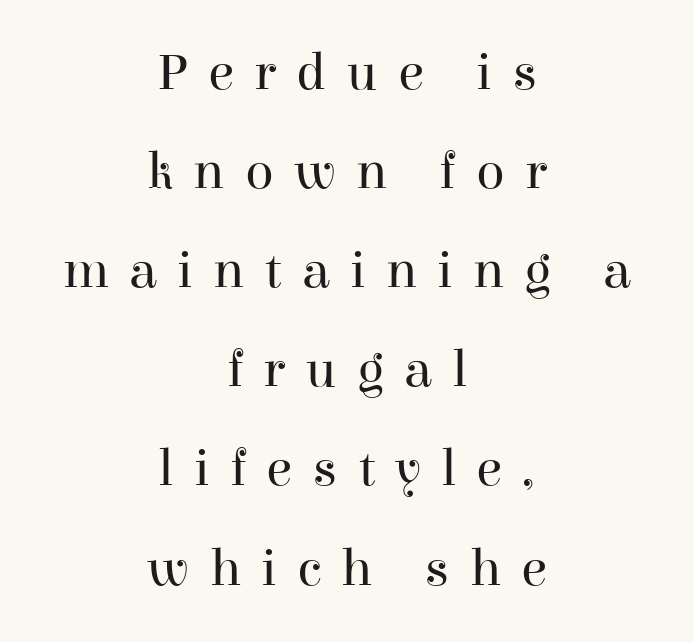
{"serif": "yes", "italic": "no", "bold": "no", "weight": "regular", "width": "normal", "stroke_contrast": "high", "x_height": "medium", "monospaced": "no", "underline": "no", "align": "center", "line_spacing_ratio": 1.87, "letter_spacing": "wide", "letter_spacing_em": 0.38, "glyph_px": 53}
